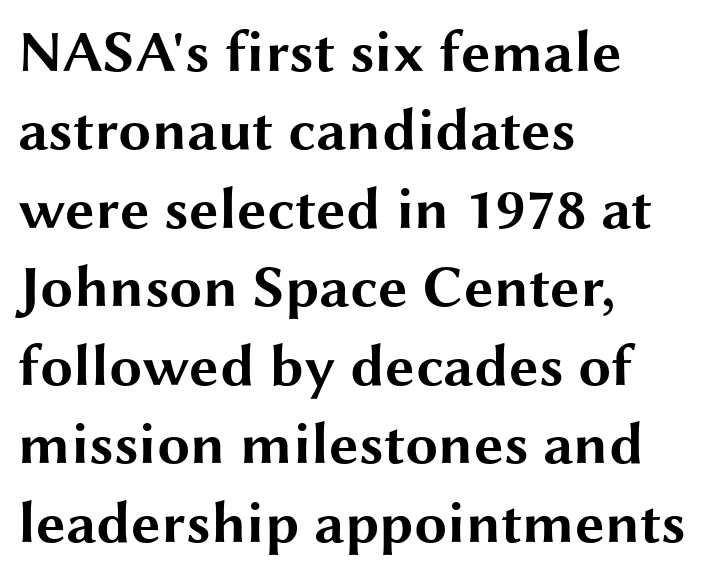
There is no visible air inserted between adjacent glyphs. One-word summary of the alignment: left. Is this a sans? Yes — the strokes have no serifs. Underline: absent. These lines sit exactly where default settings would place them.
